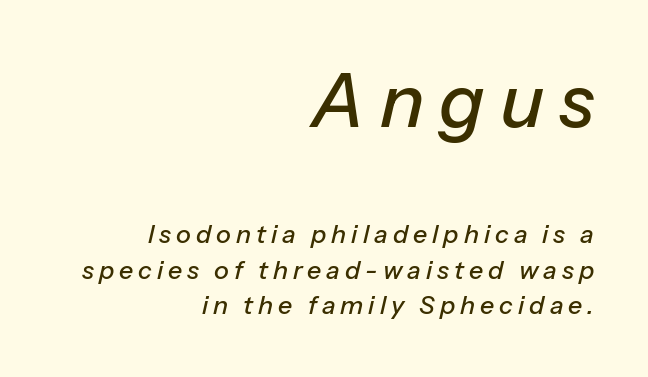
These lines are rendered in a variable-pitch font. Horizontal alignment here is rightward, an uncommon choice for prose. This is oblique type, the kind used for emphasis or titles. You get the large type first, then a drop to smaller type.
